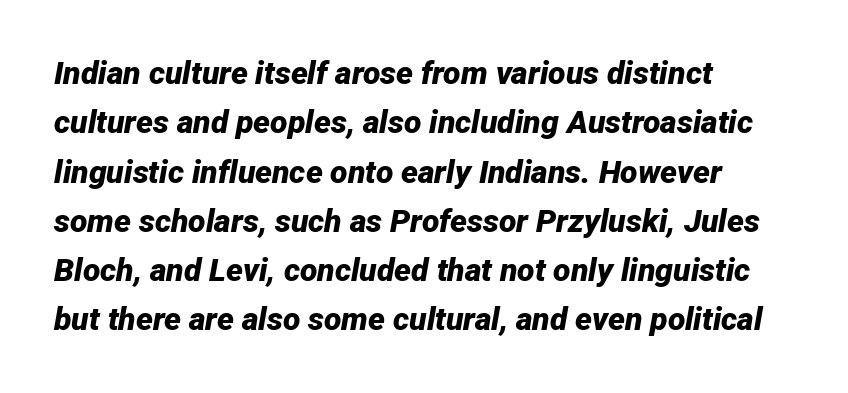
Q: Is the text bold? A: Yes.
Q: Is the text italic (slanted)? A: Yes, it leans right by about 12 degrees.
Q: Is the text underlined? A: No.
Q: How is the paragraph aligned? A: Left-aligned.
Q: Is the spacing between letters normal or unusually wide? A: Normal.
Q: Is the spacing between lines tight, normal or loose? A: Normal.
Q: Width (condensed, normal, or wide)? A: Normal.
Q: Stroke contrast? A: Low.
Q: x-height? A: Medium.
Q: Monospaced? A: No.
